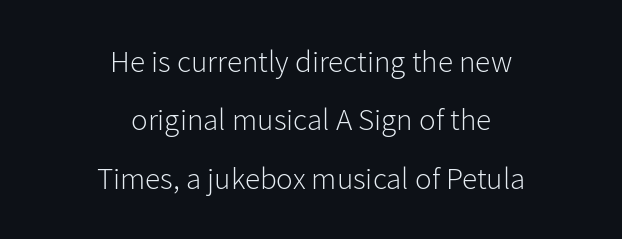
Q: Is the text bold? A: No.
Q: Is the text italic (slanted)? A: No, it is upright.
Q: Is the typeface a serif or a sans-serif typeface? A: Sans-serif.
Q: Is the text underlined? A: No.
Q: How is the paragraph aligned? A: Centered.
Q: Is the spacing between letters normal or unusually wide? A: Normal.
Q: Width (condensed, normal, or wide)? A: Normal.
Q: Stroke contrast? A: Low.
Q: x-height? A: Medium.
Q: Monospaced? A: No.
